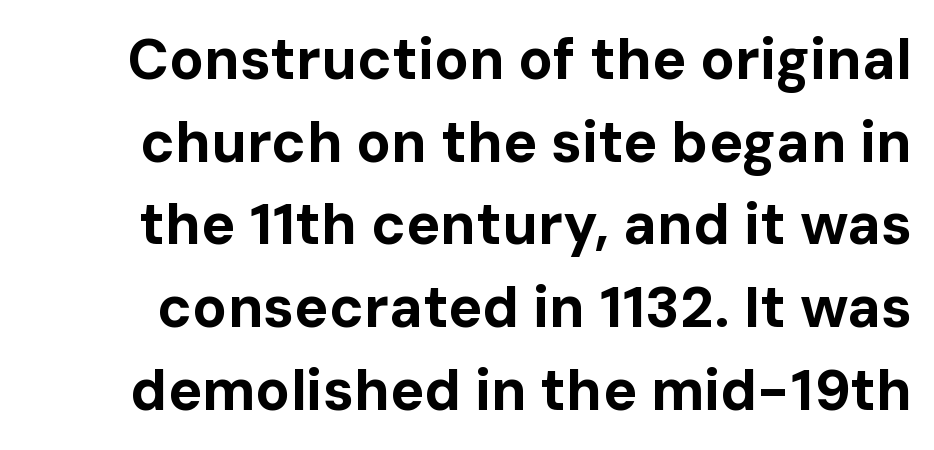
The image shows 57 px bold sans-serif type, upright; set normal line spacing (1.45x), normal letter spacing, not underlined; low stroke contrast and a medium x-height.
